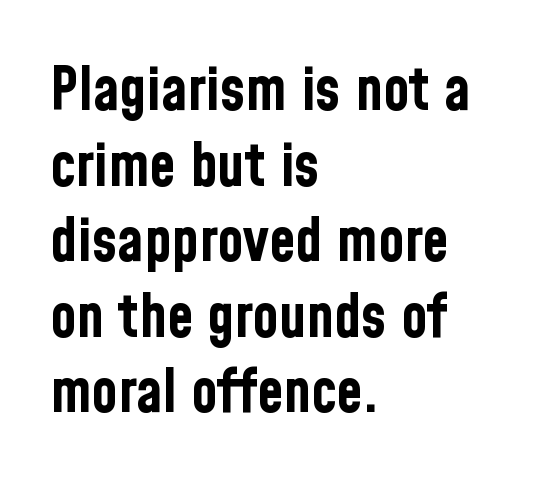
Q: Is the text bold? A: Yes.
Q: Is the text italic (slanted)? A: No, it is upright.
Q: Is the typeface a serif or a sans-serif typeface? A: Sans-serif.
Q: Is the text underlined? A: No.
Q: How is the paragraph aligned? A: Left-aligned.
Q: Is the spacing between letters normal or unusually wide? A: Normal.
Q: Is the spacing between lines tight, normal or loose? A: Normal.
Q: Width (condensed, normal, or wide)? A: Condensed.
Q: Stroke contrast? A: Low.
Q: x-height? A: Medium.
Q: Monospaced? A: No.
